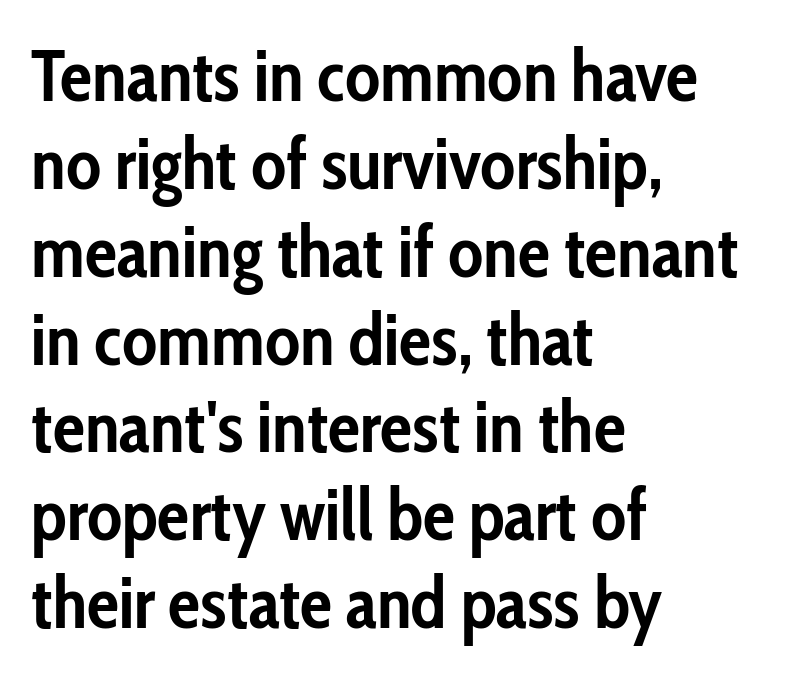
{"serif": "no", "italic": "no", "bold": "yes", "weight": "semibold", "width": "condensed", "stroke_contrast": "low", "x_height": "medium", "monospaced": "no", "underline": "no", "align": "left", "line_spacing_ratio": 1.22, "letter_spacing": "normal", "letter_spacing_em": 0.0, "glyph_px": 72}
